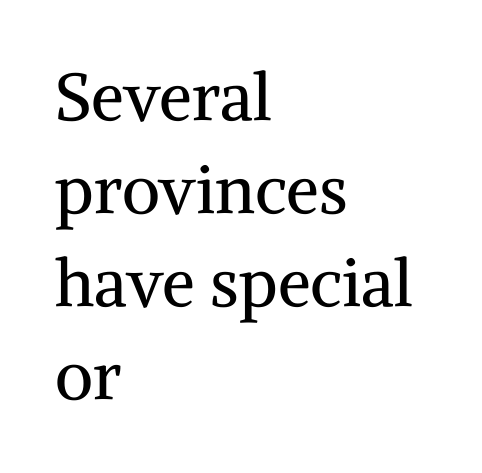
Q: Is the text bold? A: No.
Q: Is the text italic (slanted)? A: No, it is upright.
Q: Is the typeface a serif or a sans-serif typeface? A: Serif.
Q: Is the text underlined? A: No.
Q: How is the paragraph aligned? A: Left-aligned.
Q: Is the spacing between letters normal or unusually wide? A: Normal.
Q: Is the spacing between lines tight, normal or loose? A: Normal.
Q: Width (condensed, normal, or wide)? A: Normal.
Q: Stroke contrast? A: Medium.
Q: x-height? A: Medium.
Q: Monospaced? A: No.
